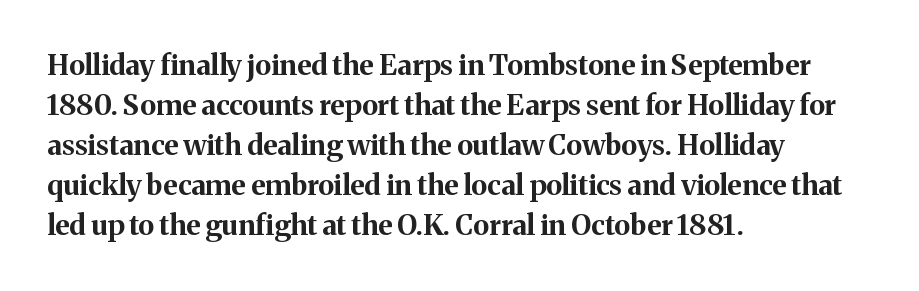
Upright lettering throughout. Proportional: the letters do not fall into vertical columns. The letters sit at their default tracking, neither squeezed nor spread. This block has exactly the height ordinary leading produces. A full-strength bold gives these letters their thick strokes.
